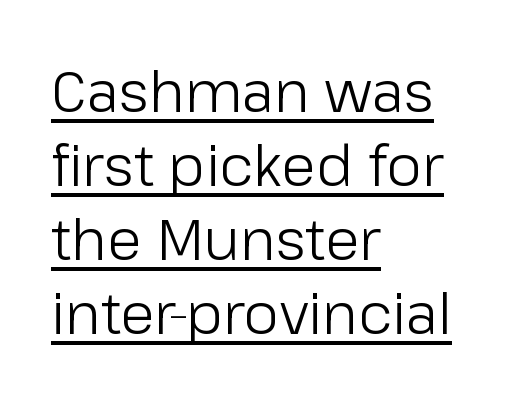
{"serif": "no", "italic": "no", "bold": "no", "weight": "light", "width": "normal", "stroke_contrast": "low", "x_height": "medium", "monospaced": "no", "underline": "yes", "align": "left", "line_spacing": "normal", "line_spacing_ratio": 1.3, "letter_spacing": "normal", "letter_spacing_em": 0.0, "glyph_px": 57}
